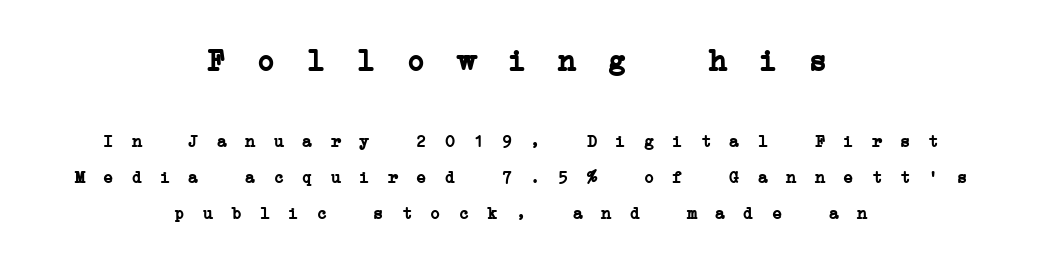
What's the leading like? Stretched, with rows far apart. Fixed-width glyphs throughout — classic coding-font behaviour. Does extra space separate the letters? Yes, quite a lot of it. The face used here appears at its bigger size in the upper chunk.
